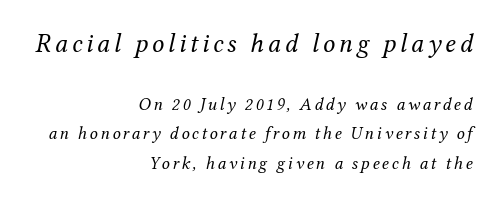
Q: Is the text bold? A: No.
Q: Is the text italic (slanted)? A: Yes, it leans right by about 12 degrees.
Q: Is the text underlined? A: No.
Q: How is the paragraph aligned? A: Right-aligned.
Q: Is the spacing between lines tight, normal or loose? A: Normal.
Q: Which block of text is set in a larger size, the first (top) or the second (bottom)? A: The first (top) one.
